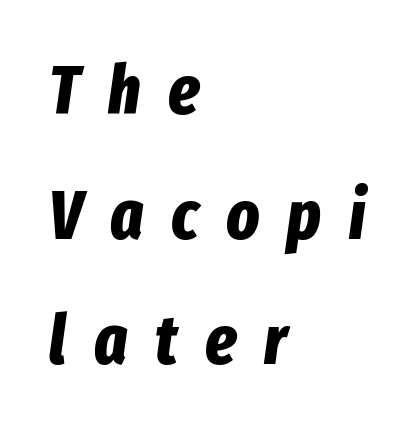
{"italic": "yes", "lean": "right", "slant_degrees": 8, "bold": "yes", "weight": "bold", "width": "condensed", "stroke_contrast": "low", "x_height": "medium", "monospaced": "no", "underline": "no", "align": "left", "line_spacing_ratio": 1.81, "letter_spacing": "wide", "letter_spacing_em": 0.4, "glyph_px": 69}
